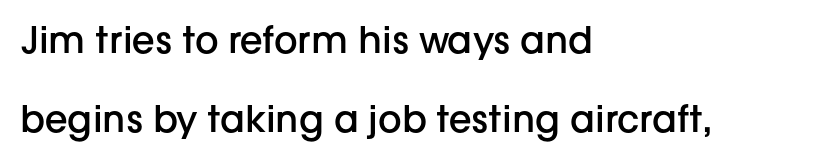
The image shows 37 px semibold sans-serif type, upright; set left-aligned, loose line spacing (2.13x), normal letter spacing, not underlined; low stroke contrast and a medium x-height.
